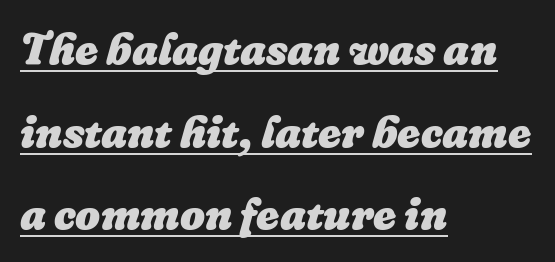
The image shows 44 px heavy type, italic (leaning right); set left-aligned, line spacing 1.88x, normal letter spacing, underlined; low stroke contrast and a medium x-height.
